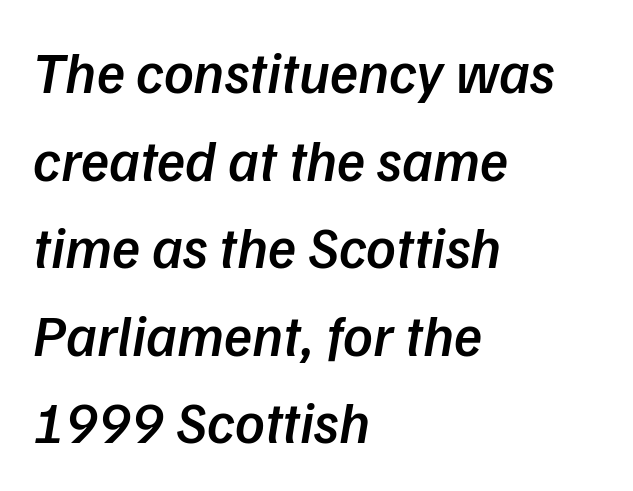
The image shows 58 px semibold sans-serif type; set left-aligned, normal line spacing (1.51x), normal letter spacing, not underlined; low stroke contrast and a medium x-height.
